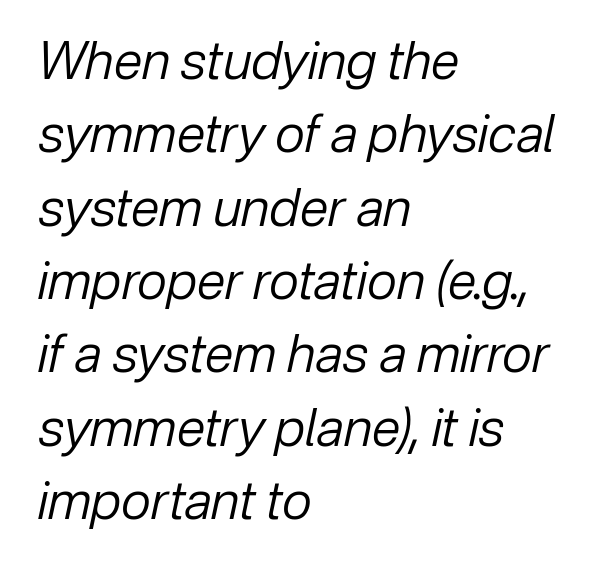
Q: Is the text bold? A: No.
Q: Is the text italic (slanted)? A: Yes, it leans right by about 12 degrees.
Q: Is the text underlined? A: No.
Q: How is the paragraph aligned? A: Left-aligned.
Q: Is the spacing between letters normal or unusually wide? A: Normal.
Q: Is the spacing between lines tight, normal or loose? A: Normal.
Q: Width (condensed, normal, or wide)? A: Normal.
Q: Stroke contrast? A: Low.
Q: x-height? A: Medium.
Q: Monospaced? A: No.
